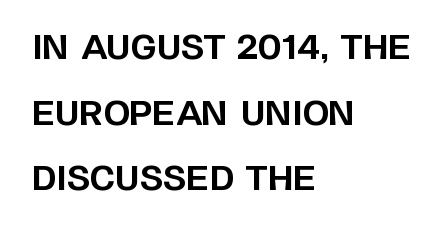
{"serif": "no", "italic": "no", "bold": "yes", "weight": "bold", "width": "normal", "stroke_contrast": "low", "x_height": "large", "monospaced": "no", "underline": "no", "align": "left", "line_spacing": "loose", "line_spacing_ratio": 1.93, "letter_spacing": "normal", "letter_spacing_em": 0.0, "glyph_px": 34}
